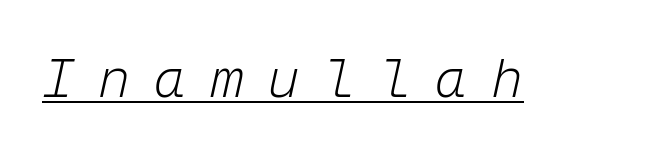
The image shows 54 px light type, italic (leaning right), monospaced; set unusually wide letter spacing (+0.44 em), underlined; low stroke contrast and a medium x-height.
